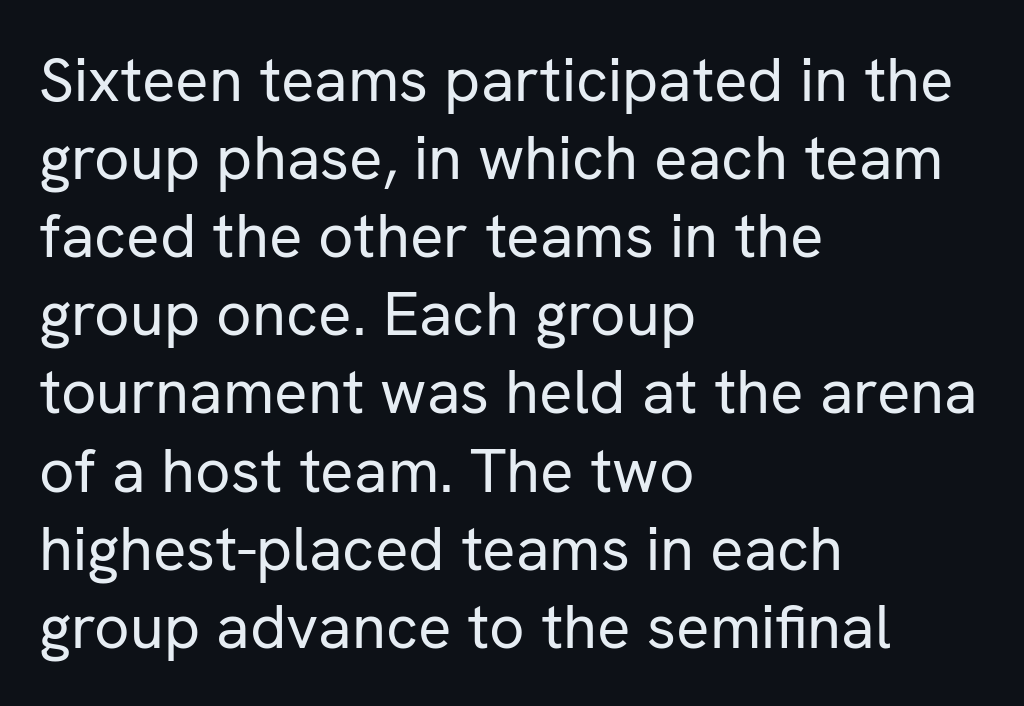
{"serif": "no", "italic": "no", "bold": "no", "weight": "regular", "width": "normal", "stroke_contrast": "low", "x_height": "medium", "monospaced": "no", "underline": "no", "align": "left", "line_spacing": "normal", "line_spacing_ratio": 1.26, "letter_spacing": "normal", "letter_spacing_em": 0.0, "glyph_px": 62}
